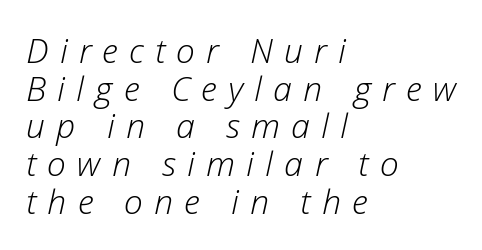
The image shows 34 px light type, italic (leaning right); set left-aligned, tight line spacing (1.11x), unusually wide letter spacing (+0.33 em), not underlined; low stroke contrast and a medium x-height.
